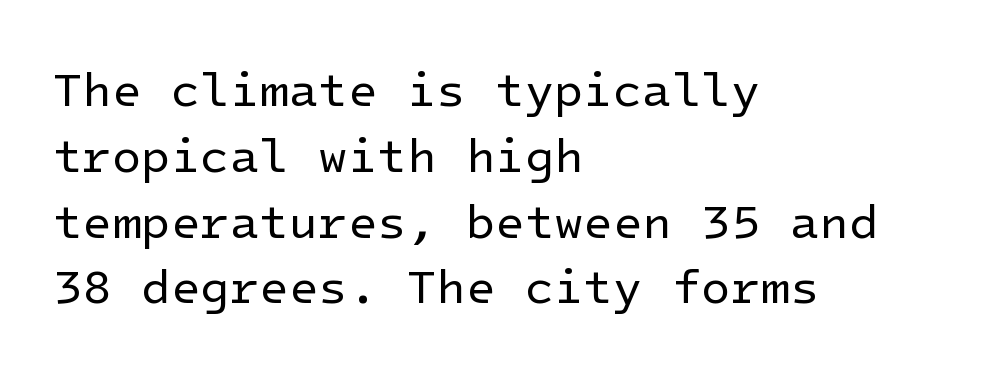
The image shows 48 px regular-weight sans-serif type, upright; set left-aligned, normal line spacing (1.37x), normal letter spacing, not underlined; low stroke contrast and a medium x-height.
